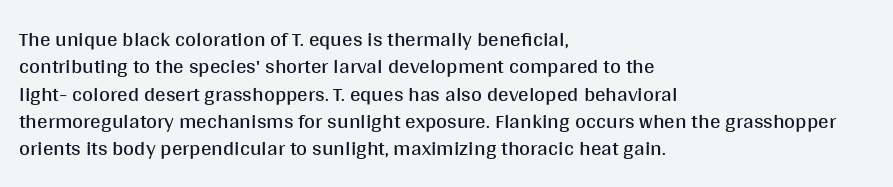
{"italic": "no", "bold": "no", "underline": "no", "align": "left", "line_spacing": "normal", "line_spacing_ratio": 1.3, "letter_spacing": "normal", "letter_spacing_em": 0.0, "glyph_px": 21}
